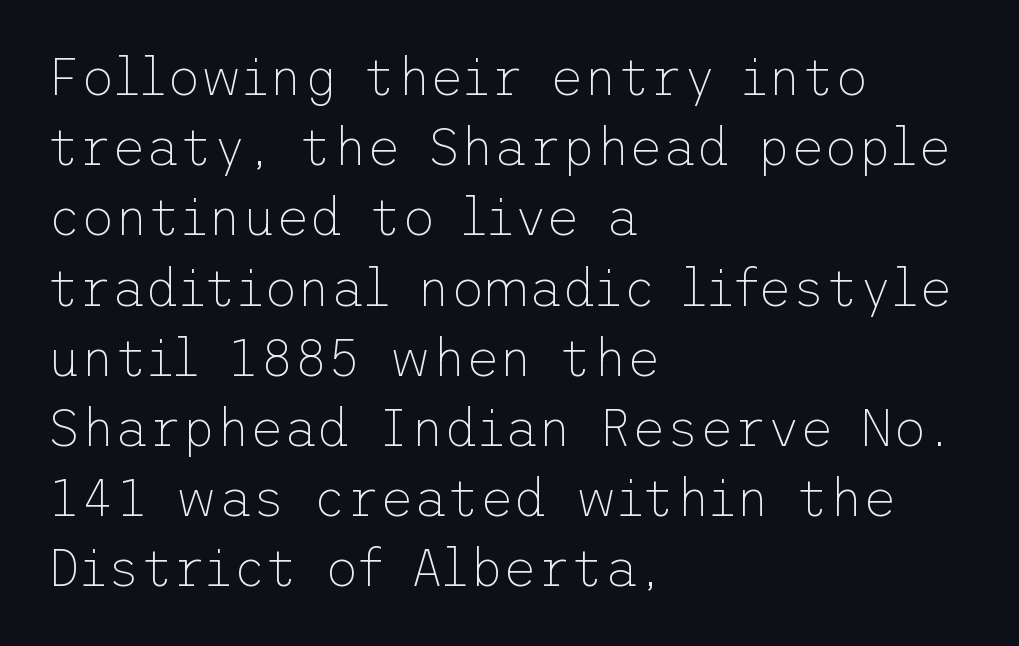
Q: Is the text bold? A: No.
Q: Is the text italic (slanted)? A: No, it is upright.
Q: Is the typeface a serif or a sans-serif typeface? A: Sans-serif.
Q: Is the text underlined? A: No.
Q: How is the paragraph aligned? A: Left-aligned.
Q: Is the spacing between letters normal or unusually wide? A: Normal.
Q: Is the spacing between lines tight, normal or loose? A: Normal.
Q: Width (condensed, normal, or wide)? A: Normal.
Q: Stroke contrast? A: Low.
Q: x-height? A: Medium.
